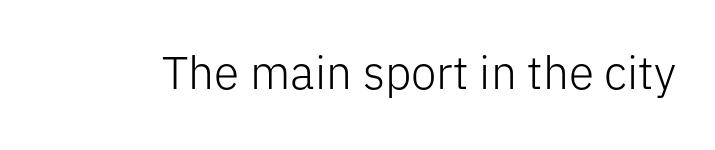
{"serif": "no", "italic": "no", "bold": "no", "weight": "light", "width": "normal", "stroke_contrast": "low", "x_height": "medium", "monospaced": "no", "underline": "no", "letter_spacing": "normal", "letter_spacing_em": 0.0, "glyph_px": 46}
